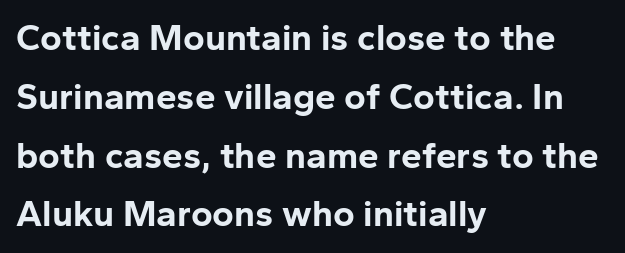
Q: Is the text bold? A: Yes.
Q: Is the text italic (slanted)? A: No, it is upright.
Q: Is the typeface a serif or a sans-serif typeface? A: Sans-serif.
Q: Is the text underlined? A: No.
Q: How is the paragraph aligned? A: Left-aligned.
Q: Is the spacing between letters normal or unusually wide? A: Normal.
Q: Is the spacing between lines tight, normal or loose? A: Normal.
Q: Width (condensed, normal, or wide)? A: Normal.
Q: Stroke contrast? A: Low.
Q: x-height? A: Medium.
Q: Monospaced? A: No.
